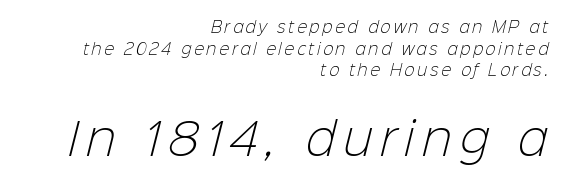
This rendering uses right alignment, leaving the left contour irregular. Heft: none added — not bold. These lines are rendered in a variable-pitch font. Here the second block reads like a headline and the first like body copy. Grotesque or geometric, the face here clearly has no serifs.
